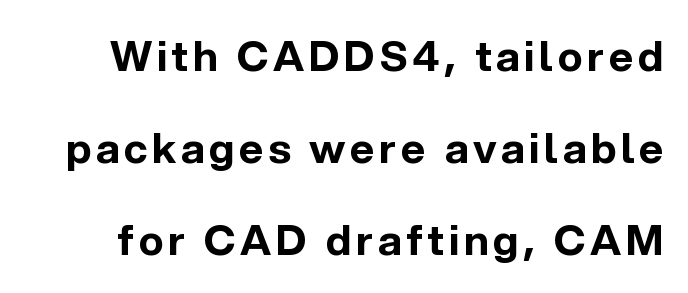
Q: Is the text bold? A: Yes.
Q: Is the text italic (slanted)? A: No, it is upright.
Q: Is the typeface a serif or a sans-serif typeface? A: Sans-serif.
Q: Is the text underlined? A: No.
Q: Is the spacing between lines tight, normal or loose? A: Loose.
Q: Width (condensed, normal, or wide)? A: Normal.
Q: x-height? A: Medium.
Q: Monospaced? A: No.
